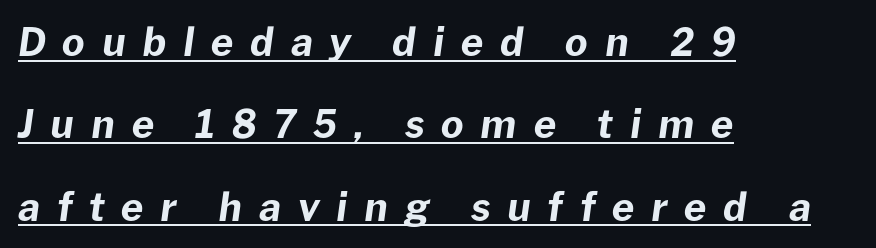
Is the type bold? Yes — the strokes are clearly thick and heavy. Note the varied advance widths — an 'i' is clearly narrower than an 'm'. The specimen reads as italic at a glance. Check the space under the baseline: a stroke is drawn there.
